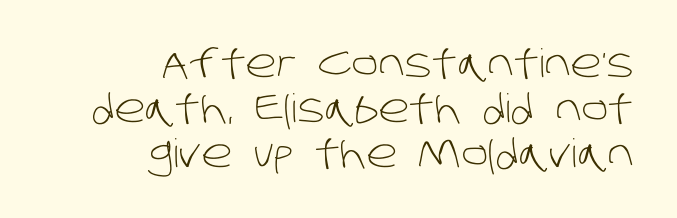
The image shows 39 px light sans-serif type; set right-aligned, tight line spacing (1.15x), normal letter spacing, not underlined; low stroke contrast and a large x-height.
